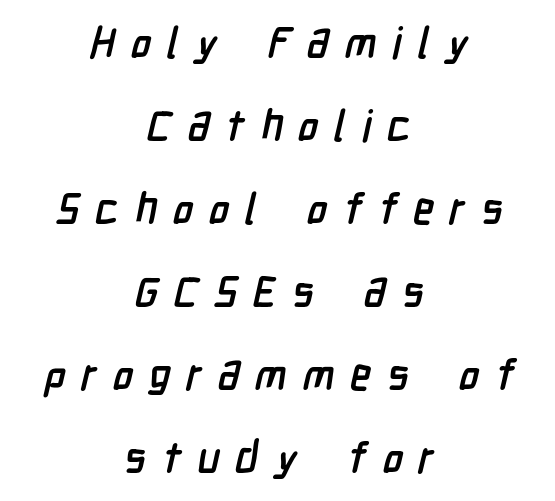
{"serif": "no", "bold": "yes", "weight": "semibold", "width": "condensed", "stroke_contrast": "low", "x_height": "medium", "monospaced": "no", "underline": "no", "align": "center", "line_spacing": "loose", "line_spacing_ratio": 1.93, "letter_spacing": "wide", "letter_spacing_em": 0.36, "glyph_px": 43}
